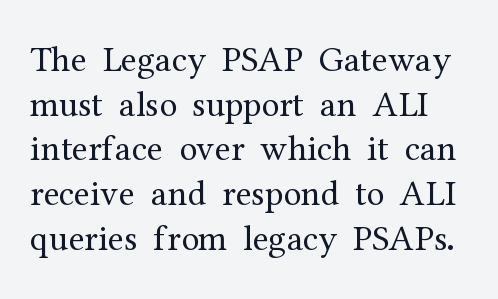
{"serif": "yes", "italic": "no", "bold": "no", "weight": "regular", "width": "normal", "stroke_contrast": "medium", "x_height": "medium", "monospaced": "no", "underline": "no", "line_spacing_ratio": 1.24, "letter_spacing": "normal", "letter_spacing_em": 0.0, "glyph_px": 36}
